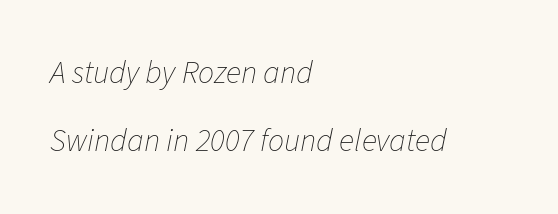
The image shows 32 px thin type, italic (leaning right); set left-aligned, loose line spacing (2.12x), normal letter spacing, not underlined; low stroke contrast and a medium x-height.
